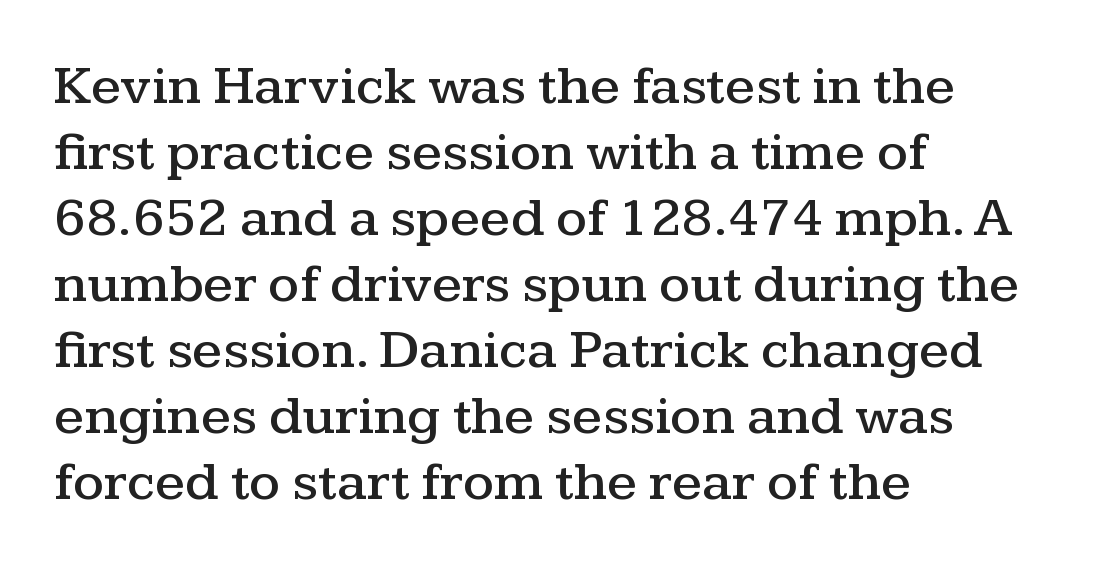
The typeface chosen for these lines features serifs. These lines are set flush left with a ragged right edge. Proportional: the letters do not fall into vertical columns. Descenders hang freely into open space. Words appear dense and cohesive because spacing is normal. Unlike italic type, these characters show no tilt at all.
